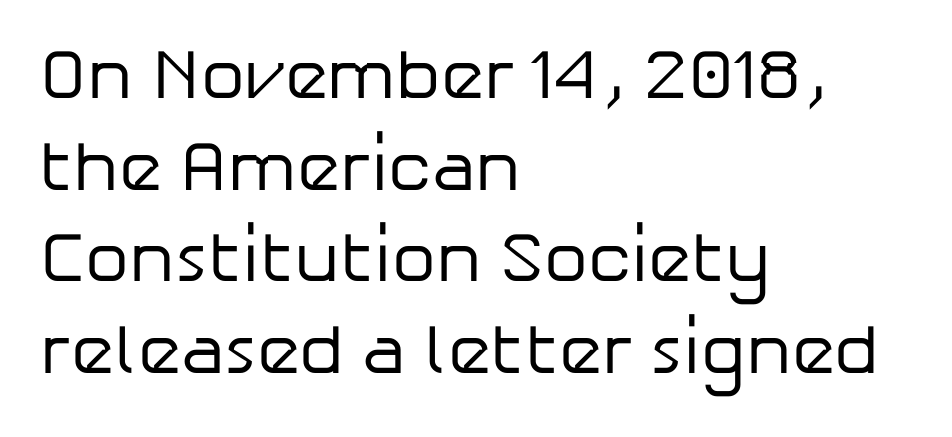
The image shows 70 px regular-weight sans-serif type, upright; set left-aligned, normal line spacing (1.31x), normal letter spacing, not underlined; low stroke contrast and a medium x-height.
